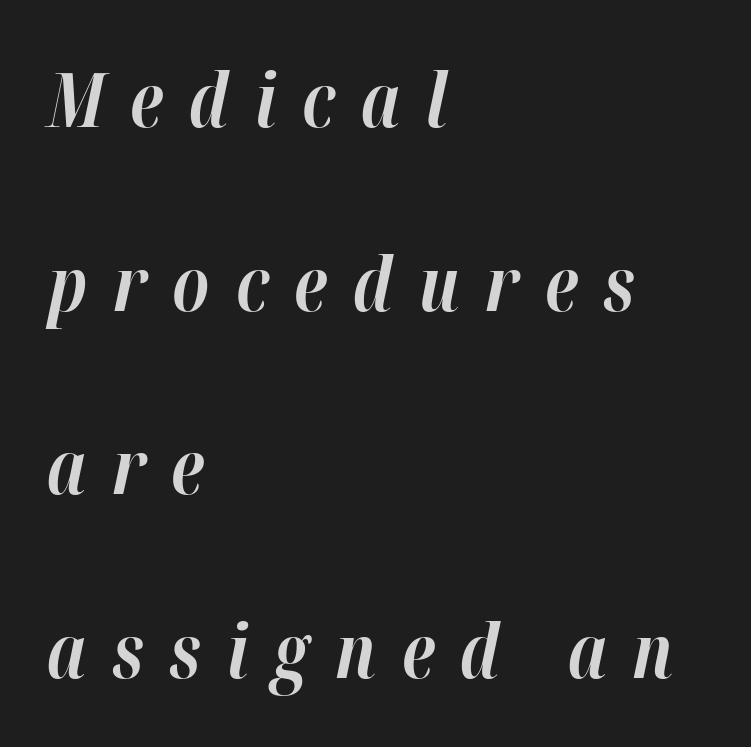
The specimen reads as italic at a glance. The passage shown is typed in a proportional face where columns would drift. These lines stack with their left ends in a neat column. These lines have a slow, spaced-out rhythm from letter to letter.
